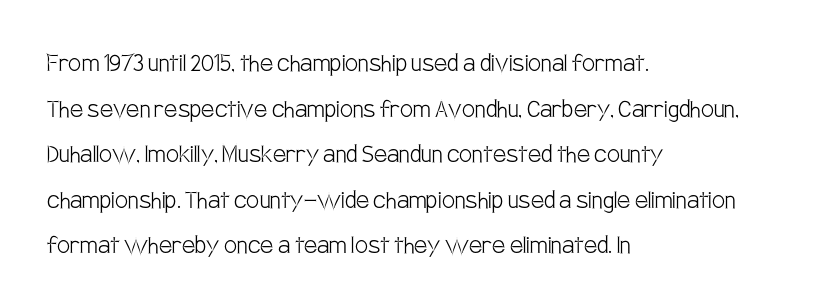
The image shows 29 px light, condensed sans-serif type, upright; set left-aligned, normal line spacing (1.57x), normal letter spacing, not underlined; low stroke contrast and a large x-height.
